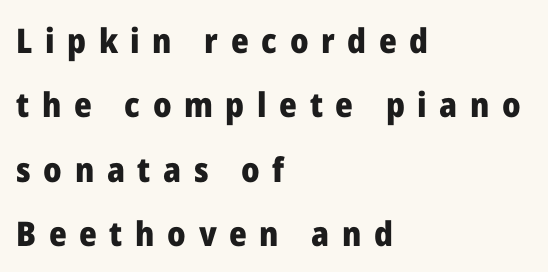
Q: Is the text bold? A: Yes.
Q: Is the text italic (slanted)? A: No, it is upright.
Q: Is the typeface a serif or a sans-serif typeface? A: Sans-serif.
Q: Is the text underlined? A: No.
Q: How is the paragraph aligned? A: Left-aligned.
Q: Is the spacing between letters normal or unusually wide? A: Unusually wide.
Q: Width (condensed, normal, or wide)? A: Normal.
Q: Stroke contrast? A: Low.
Q: x-height? A: Medium.
Q: Monospaced? A: No.
